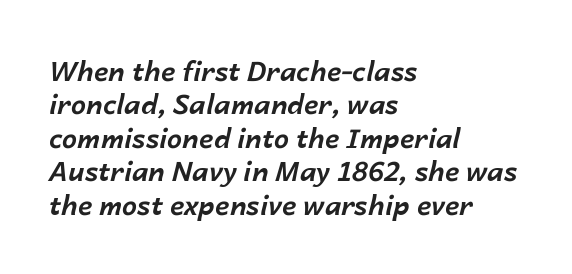
Q: Is the text bold? A: Yes.
Q: Is the text italic (slanted)? A: Yes, it leans right by about 14 degrees.
Q: Is the text underlined? A: No.
Q: How is the paragraph aligned? A: Left-aligned.
Q: Is the spacing between letters normal or unusually wide? A: Normal.
